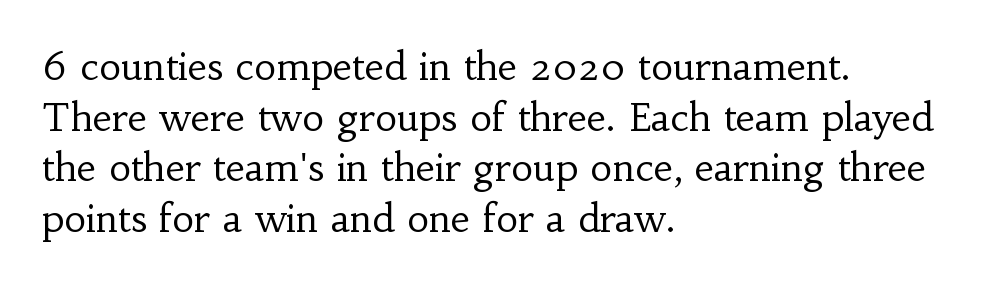
Every stem runs plumb, perpendicular to the baseline. Quick note: interline space is typical. The letterforms sit at book weight or below. Regarding serifs, this sample has them.
